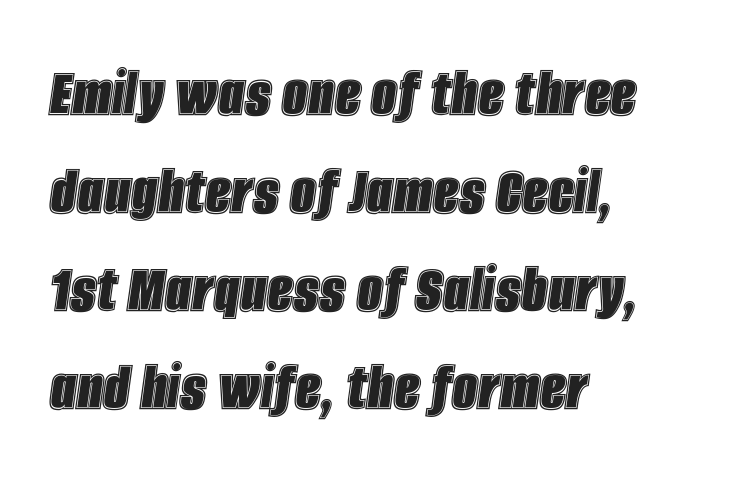
Q: Is the text italic (slanted)? A: Yes, it leans right by about 8 degrees.
Q: Is the text underlined? A: No.
Q: How is the paragraph aligned? A: Left-aligned.
Q: Is the spacing between letters normal or unusually wide? A: Normal.
Q: Is the spacing between lines tight, normal or loose? A: Normal.
Q: Width (condensed, normal, or wide)? A: Condensed.
Q: x-height? A: Large.
Q: Monospaced? A: No.
